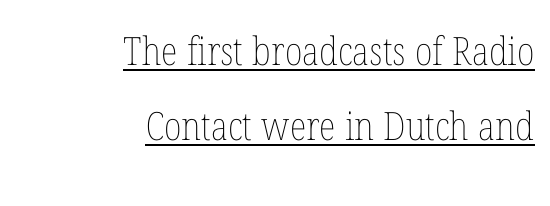
The image shows 39 px thin, condensed type, upright; set right-aligned, loose line spacing (1.92x), normal letter spacing, underlined; low stroke contrast and a medium x-height.
